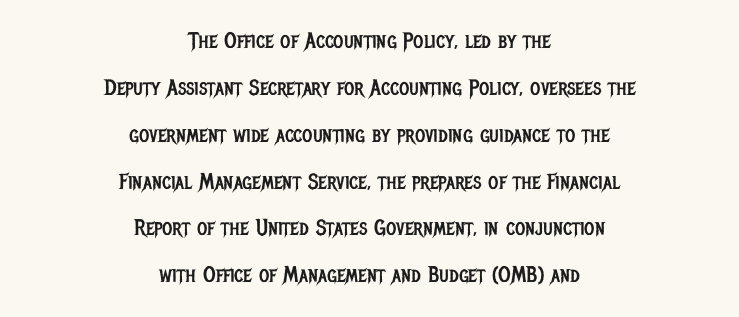
The image shows 22 px text type, upright; set centered, loose line spacing (2.13x), normal letter spacing, not underlined.
